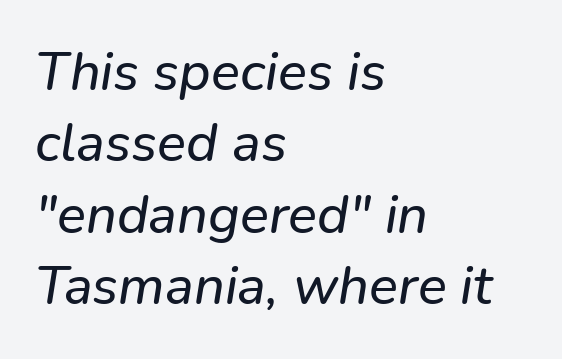
Q: Is the typeface a serif or a sans-serif typeface? A: Sans-serif.
Q: Is the text underlined? A: No.
Q: How is the paragraph aligned? A: Left-aligned.
Q: Is the spacing between letters normal or unusually wide? A: Normal.
Q: Is the spacing between lines tight, normal or loose? A: Normal.
Q: Width (condensed, normal, or wide)? A: Normal.
Q: Stroke contrast? A: Low.
Q: x-height? A: Medium.
Q: Monospaced? A: No.
